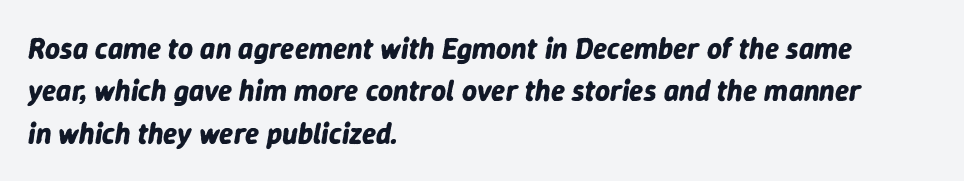
{"italic": "yes", "lean": "right", "slant_degrees": 9, "bold": "yes", "weight": "bold", "width": "normal", "stroke_contrast": "low", "x_height": "medium", "monospaced": "no", "underline": "no", "align": "left", "line_spacing": "normal", "line_spacing_ratio": 1.46, "letter_spacing": "normal", "letter_spacing_em": 0.0, "glyph_px": 29}
